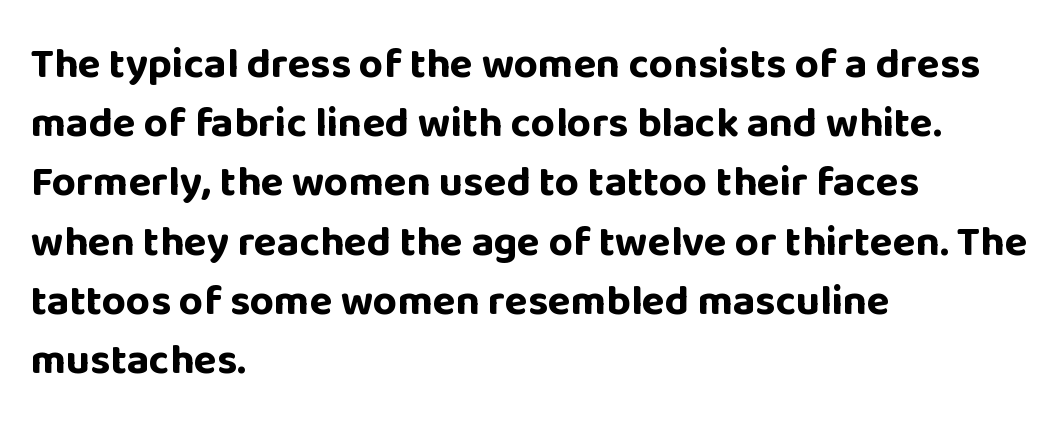
Q: Is the text bold? A: Yes.
Q: Is the text italic (slanted)? A: No, it is upright.
Q: Is the typeface a serif or a sans-serif typeface? A: Sans-serif.
Q: Is the text underlined? A: No.
Q: How is the paragraph aligned? A: Left-aligned.
Q: Is the spacing between letters normal or unusually wide? A: Normal.
Q: Is the spacing between lines tight, normal or loose? A: Normal.
Q: Width (condensed, normal, or wide)? A: Normal.
Q: Stroke contrast? A: Low.
Q: x-height? A: Large.
Q: Monospaced? A: No.
